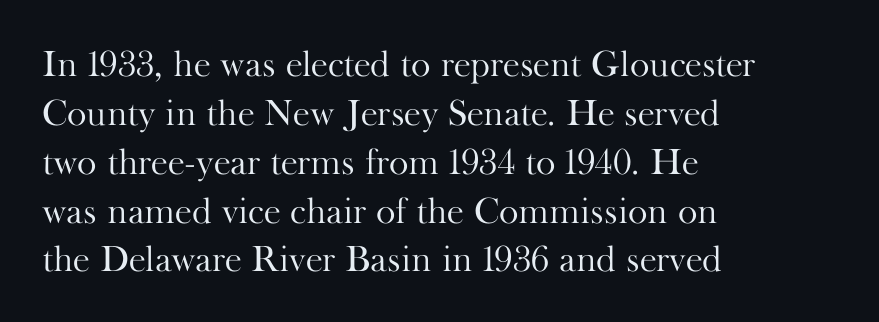
{"serif": "yes", "italic": "no", "bold": "no", "weight": "light", "width": "normal", "stroke_contrast": "high", "x_height": "small", "monospaced": "no", "underline": "no", "align": "left", "line_spacing": "normal", "line_spacing_ratio": 1.32, "letter_spacing": "normal", "letter_spacing_em": 0.0, "glyph_px": 37}
